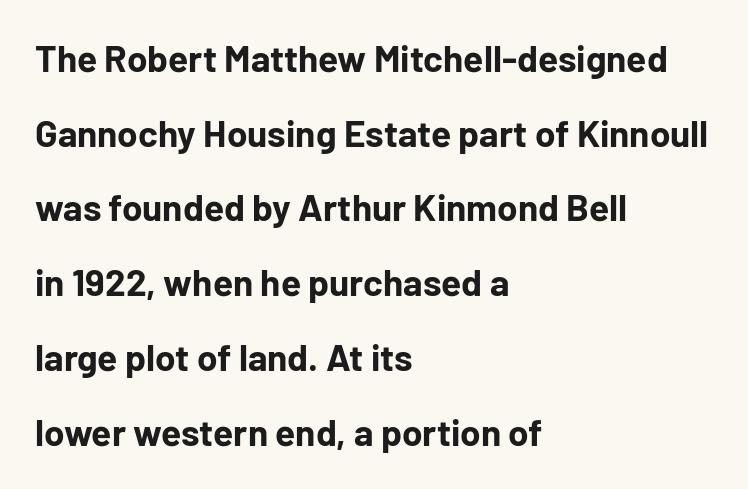
{"serif": "no", "italic": "no", "bold": "yes", "weight": "bold", "width": "normal", "stroke_contrast": "low", "x_height": "medium", "monospaced": "no", "underline": "no", "align": "left", "line_spacing": "loose", "line_spacing_ratio": 2.02, "letter_spacing": "normal", "letter_spacing_em": 0.0, "glyph_px": 37}
